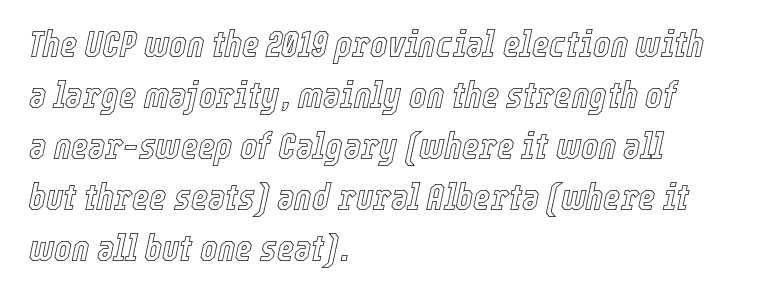
No extra tracking has been applied to these lines. Leading: standard. Italic: yes, the glyphs are oblique. Has an underline been added? It has not.
